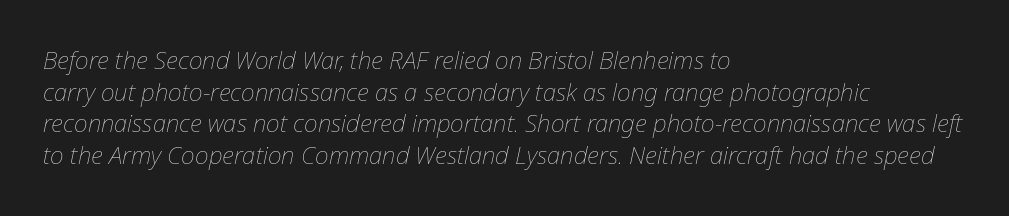
Q: Is the text bold? A: No.
Q: Is the text italic (slanted)? A: Yes, it leans right by about 12 degrees.
Q: Is the text underlined? A: No.
Q: How is the paragraph aligned? A: Left-aligned.
Q: Is the spacing between letters normal or unusually wide? A: Normal.
Q: Is the spacing between lines tight, normal or loose? A: Normal.
